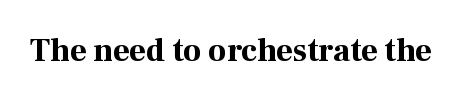
{"serif": "yes", "italic": "no", "bold": "yes", "weight": "bold", "width": "normal", "stroke_contrast": "high", "x_height": "medium", "monospaced": "no", "underline": "no", "letter_spacing": "normal", "letter_spacing_em": 0.0, "glyph_px": 32}
